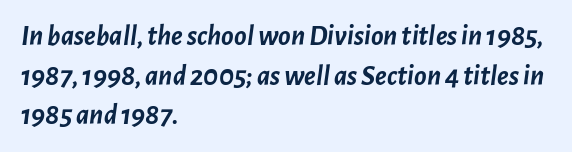
The image shows 29 px semibold type, italic (leaning right); set left-aligned, normal line spacing (1.37x), normal letter spacing, not underlined; low stroke contrast and a medium x-height.
